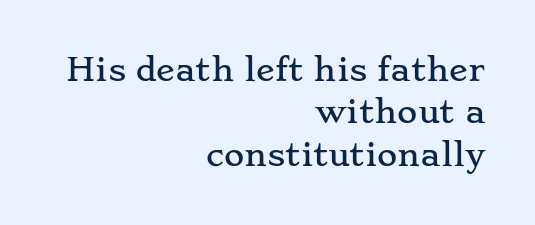
These lines sit exactly where default settings would place them. This sample has the flowing, uneven cadence of proportional lettering. The type sits square on the baseline with zero lean. Quick note: underline off. Font category for this specimen: serif.
